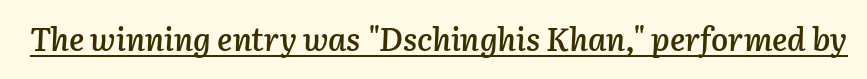
Its strokes are somewhat broadened, the hallmark of semibold type. Nobody touched the tracking dial on this one. There's an unmistakable incline to the writing here. Each line of the rendering has a horizontal stroke beneath the glyphs. Character widths vary here, with narrow letters taking less room than wide ones.
